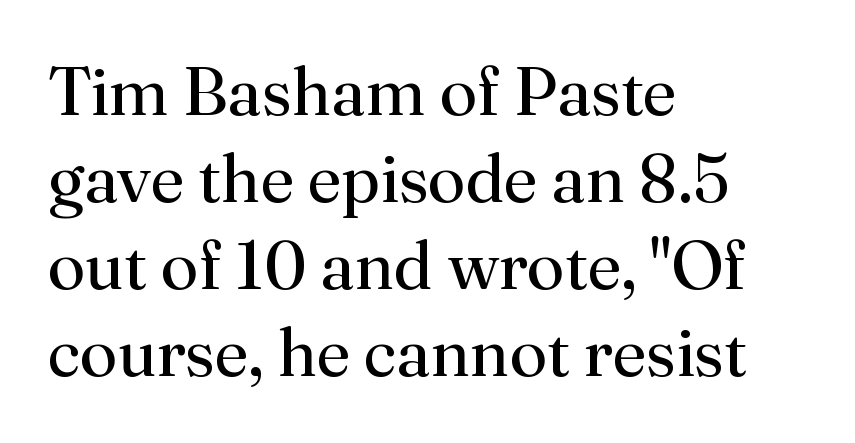
{"serif": "yes", "italic": "no", "bold": "no", "weight": "regular", "width": "normal", "stroke_contrast": "medium", "x_height": "small", "monospaced": "no", "underline": "no", "align": "left", "line_spacing": "normal", "line_spacing_ratio": 1.28, "letter_spacing": "normal", "letter_spacing_em": 0.0, "glyph_px": 68}
